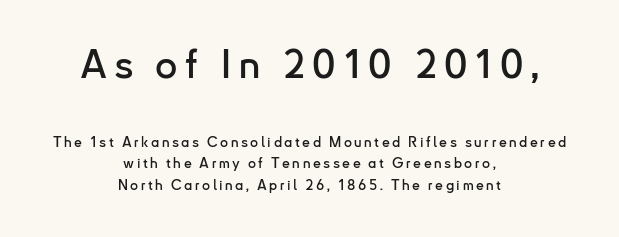
The image shows 39 px sans-serif type, upright; set centered, normal line spacing (1.53x), not underlined; the first (top) block is 2.79x larger; low stroke contrast and a small x-height.
